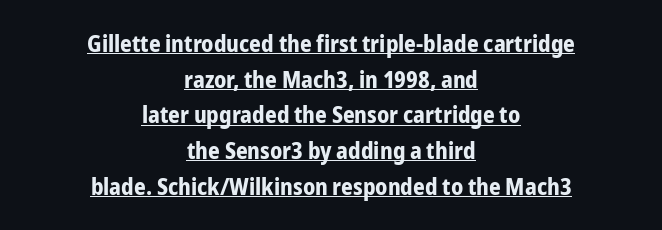
{"italic": "no", "bold": "yes", "underline": "yes", "align": "center", "line_spacing": "normal", "line_spacing_ratio": 1.55, "letter_spacing": "normal", "letter_spacing_em": 0.0, "glyph_px": 23}
